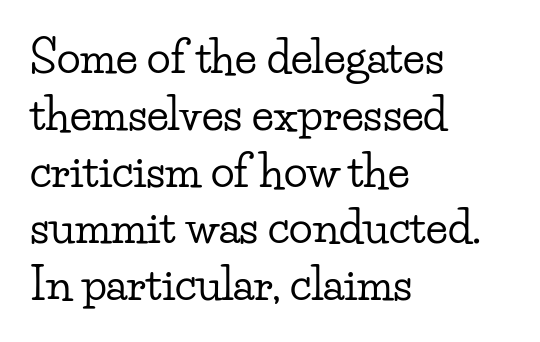
This sample is left-justified, so line endings fall wherever the words run out. The space between consecutive lines is moderate. Descenders are the only things crossing below the line. The type is set solid horizontally, with unmodified tracking.
